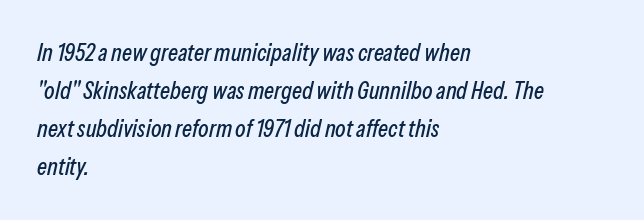
Q: Is the text italic (slanted)? A: Yes, it leans right by about 13 degrees.
Q: Is the text underlined? A: No.
Q: How is the paragraph aligned? A: Left-aligned.
Q: Is the spacing between letters normal or unusually wide? A: Normal.
Q: Is the spacing between lines tight, normal or loose? A: Normal.
